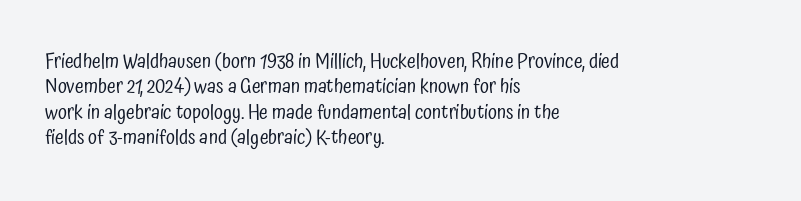
Q: Is the text bold? A: No.
Q: Is the text italic (slanted)? A: No, it is upright.
Q: Is the text underlined? A: No.
Q: How is the paragraph aligned? A: Left-aligned.
Q: Is the spacing between letters normal or unusually wide? A: Normal.
Q: Is the spacing between lines tight, normal or loose? A: Normal.
